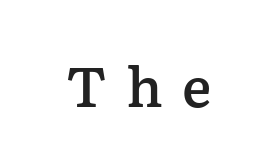
A typesetter would call this proportional, since set widths differ per character. Posture: vertical. Descender tails drop into unmarked territory. Letterform terminals end in serifs throughout the passage.
